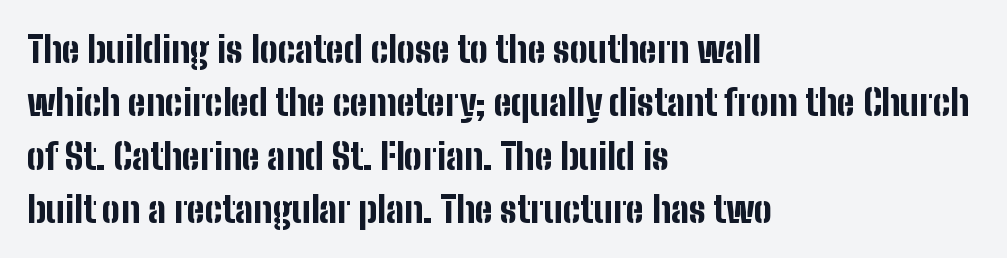
Q: Is the text bold? A: Yes.
Q: Is the text italic (slanted)? A: No, it is upright.
Q: Is the typeface a serif or a sans-serif typeface? A: Sans-serif.
Q: Is the text underlined? A: No.
Q: How is the paragraph aligned? A: Left-aligned.
Q: Is the spacing between letters normal or unusually wide? A: Normal.
Q: Is the spacing between lines tight, normal or loose? A: Normal.
Q: Width (condensed, normal, or wide)? A: Condensed.
Q: Stroke contrast? A: Low.
Q: x-height? A: Medium.
Q: Monospaced? A: No.
